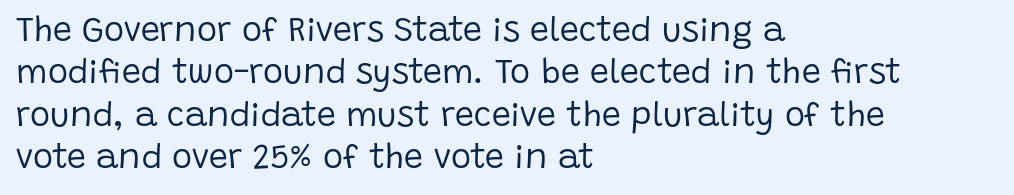
Q: Is the text bold? A: No.
Q: Is the text italic (slanted)? A: No, it is upright.
Q: Is the typeface a serif or a sans-serif typeface? A: Sans-serif.
Q: Is the text underlined? A: No.
Q: How is the paragraph aligned? A: Left-aligned.
Q: Is the spacing between letters normal or unusually wide? A: Normal.
Q: Is the spacing between lines tight, normal or loose? A: Normal.
Q: Width (condensed, normal, or wide)? A: Normal.
Q: Stroke contrast? A: Low.
Q: x-height? A: Large.
Q: Monospaced? A: No.
